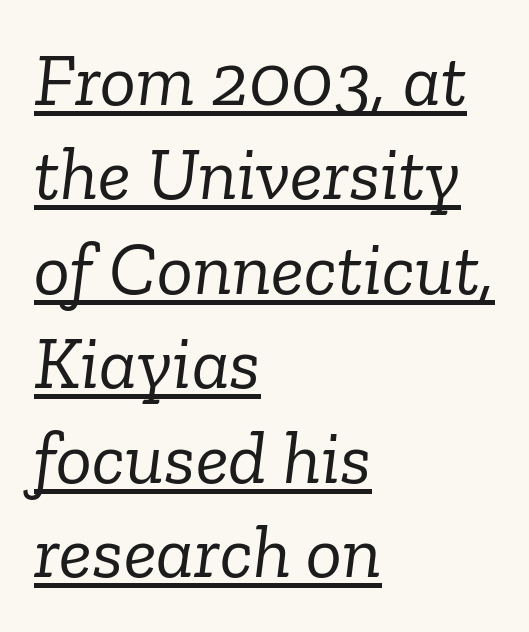
The font family rendered here belongs to the serif group. The passage shown leans; its letterforms are oblique. Spacing verdict: proportional, widths tailored to each character. Does the copy run flush right? No — it runs flush left.
